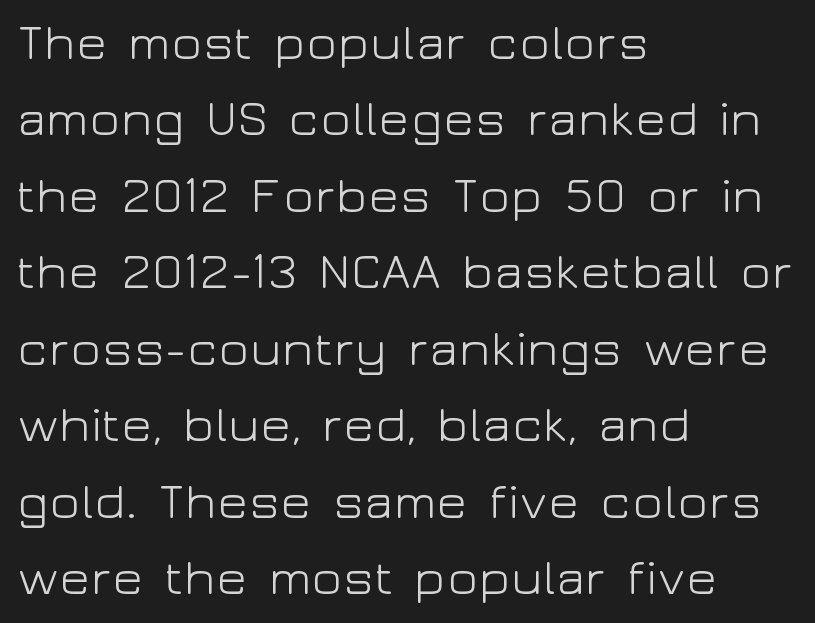
The designer left line spacing at the default. Descenders hang freely into open space. Heft: none added — not bold. Font category for this specimen: sans-serif. This rendering uses left alignment, leaving the right contour irregular.
